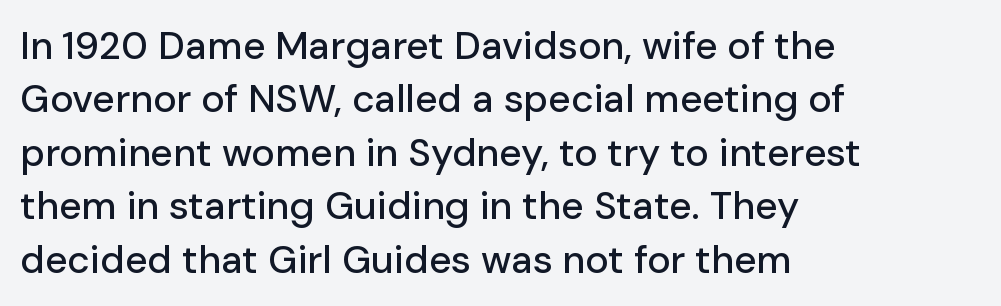
The image shows 39 px sans-serif type, upright; set left-aligned, normal line spacing (1.37x), normal letter spacing, not underlined; low stroke contrast and a medium x-height.
